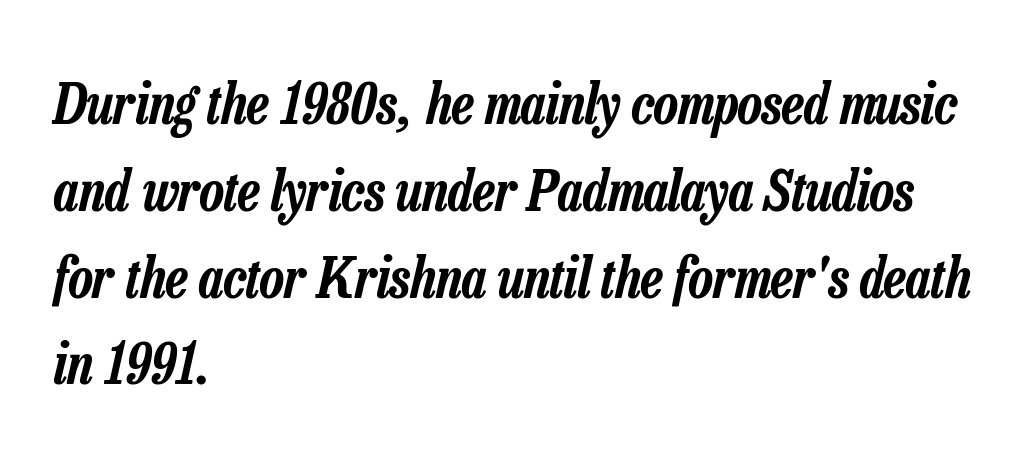
Words float on clear page, feet unadorned. The gaps between neighbouring characters are ordinary and unremarkable. Horizontally, the lines are justified to the leading edge only. Slant detected: the letters are inclined. A normal amount of white space separates one row of letters from the next. You could not count columns in this text — the font is proportionally spaced.
